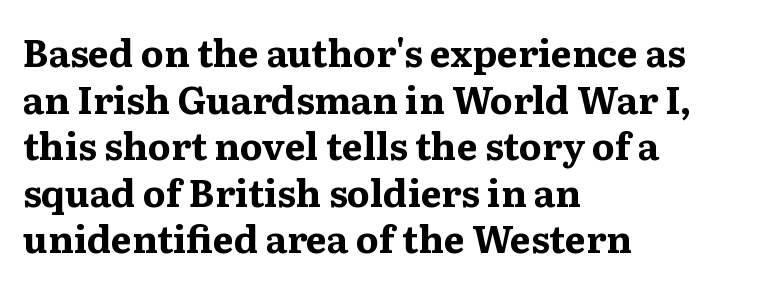
{"serif": "yes", "italic": "no", "bold": "yes", "weight": "bold", "width": "wide", "stroke_contrast": "medium", "x_height": "medium", "monospaced": "no", "underline": "no", "align": "left", "line_spacing": "normal", "line_spacing_ratio": 1.26, "letter_spacing": "normal", "letter_spacing_em": 0.0, "glyph_px": 37}
